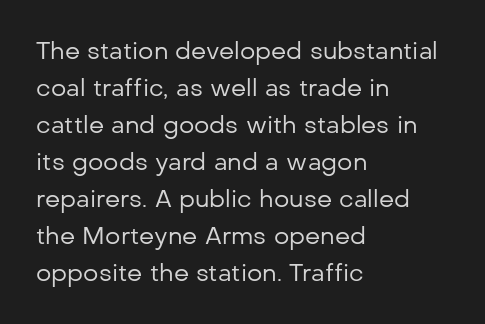
{"italic": "no", "bold": "no", "underline": "no", "align": "left", "line_spacing": "normal", "line_spacing_ratio": 1.54, "letter_spacing": "normal", "letter_spacing_em": 0.0, "glyph_px": 24}
